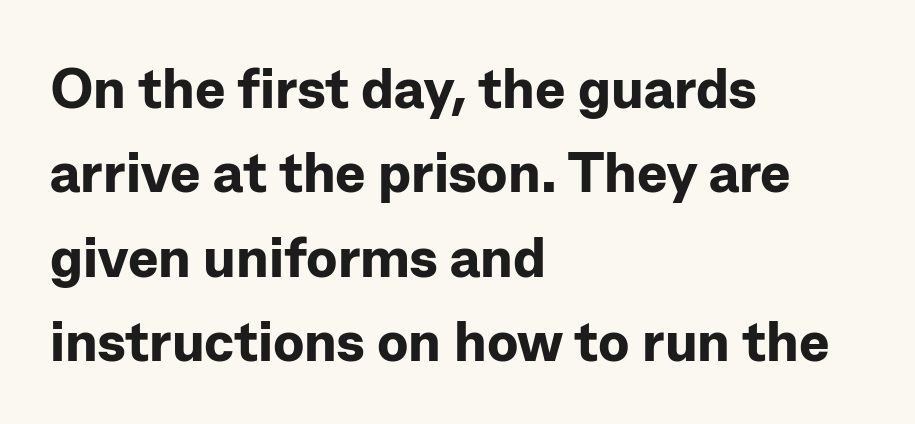
Q: Is the text bold? A: Yes.
Q: Is the text italic (slanted)? A: No, it is upright.
Q: Is the typeface a serif or a sans-serif typeface? A: Sans-serif.
Q: Is the text underlined? A: No.
Q: How is the paragraph aligned? A: Left-aligned.
Q: Is the spacing between letters normal or unusually wide? A: Normal.
Q: Is the spacing between lines tight, normal or loose? A: Normal.
Q: Width (condensed, normal, or wide)? A: Normal.
Q: Stroke contrast? A: Low.
Q: x-height? A: Medium.
Q: Monospaced? A: No.
